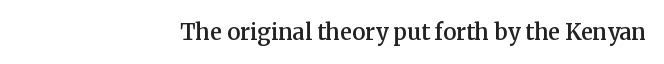
The lettering stays uniformly vertical, giving the passage a roman look. Does extra space separate the letters? No, they use regular spacing. Letters rest on an invisible, unmarked baseline. Stems and bowls a touch heavier than normal — semibold.
